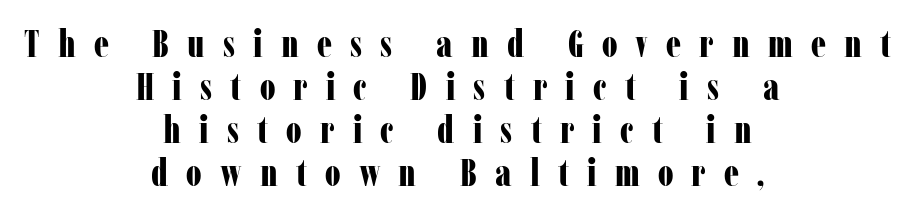
{"serif": "yes", "italic": "no", "bold": "yes", "weight": "bold", "width": "condensed", "stroke_contrast": "low", "x_height": "medium", "monospaced": "no", "underline": "no", "align": "center", "line_spacing": "tight", "line_spacing_ratio": 1.13, "letter_spacing": "wide", "letter_spacing_em": 0.48, "glyph_px": 38}
